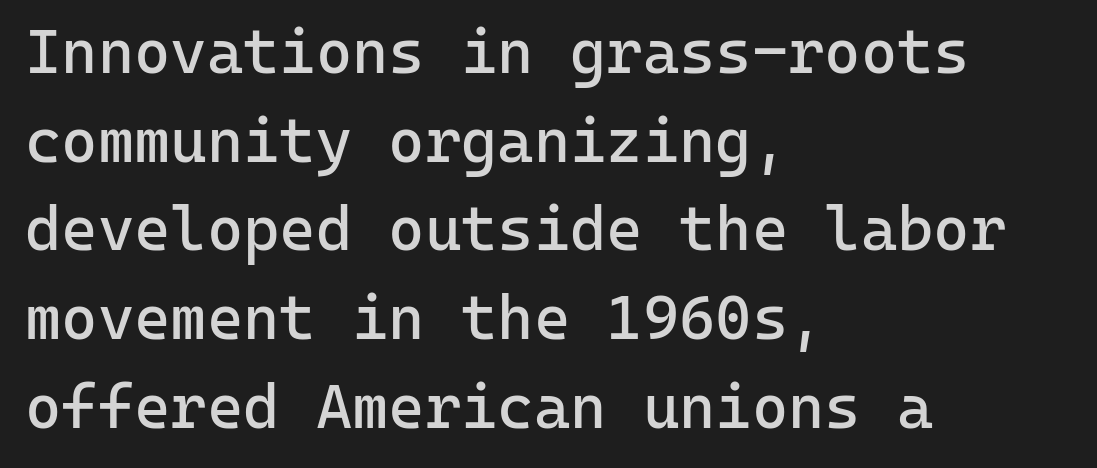
The area under the type is left untouched. The type sits square on the baseline with zero lean. Nothing sits at the stroke ends, so this counts as sans-serif. The leading is moderate, giving the passage an even texture. The face used here is rendered with its standard letterfit.
